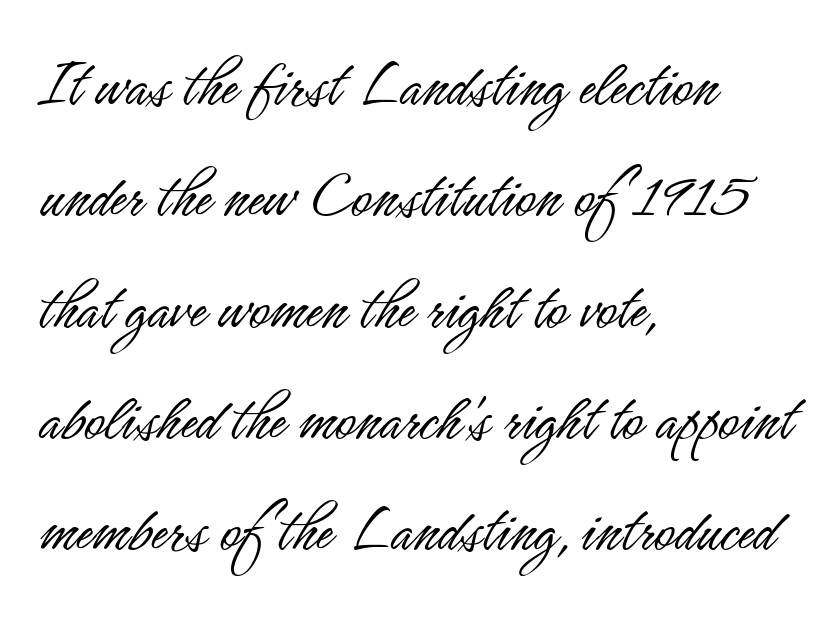
The image shows 70 px light, condensed sans-serif type; set left-aligned, normal line spacing (1.59x), normal letter spacing, not underlined; low stroke contrast and a small x-height.
